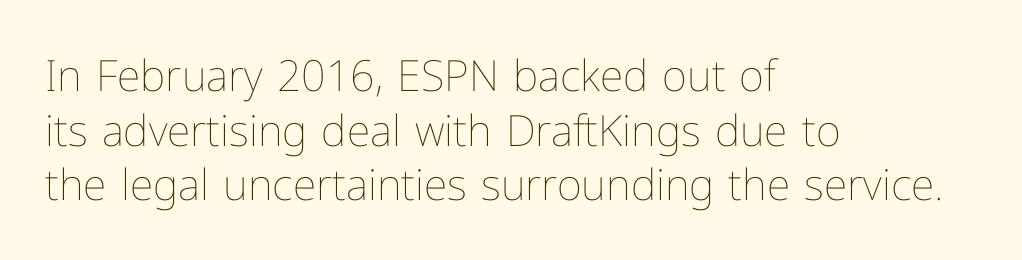
The leading is moderate, giving the passage an even texture. Underline: absent. The tracking reads as untouched default to a designer's eye. On a weight scale, this lands at 450 or below. The rag falls on the right side of this text block.
